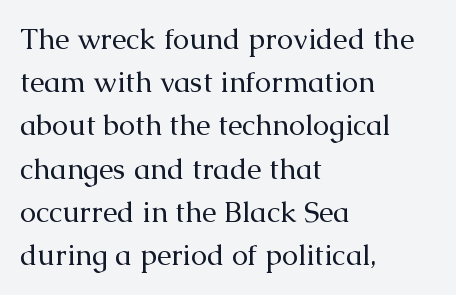
Q: Is the text bold? A: No.
Q: Is the text italic (slanted)? A: No, it is upright.
Q: Is the typeface a serif or a sans-serif typeface? A: Serif.
Q: Is the text underlined? A: No.
Q: How is the paragraph aligned? A: Left-aligned.
Q: Is the spacing between letters normal or unusually wide? A: Normal.
Q: Is the spacing between lines tight, normal or loose? A: Normal.
Q: Width (condensed, normal, or wide)? A: Normal.
Q: Stroke contrast? A: Medium.
Q: x-height? A: Medium.
Q: Monospaced? A: No.
